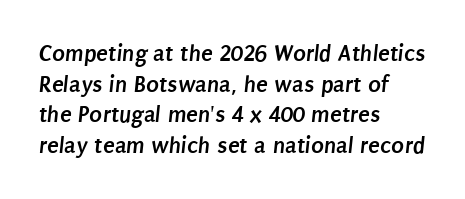
Q: Is the text bold? A: Yes.
Q: Is the text underlined? A: No.
Q: How is the paragraph aligned? A: Left-aligned.
Q: Is the spacing between letters normal or unusually wide? A: Normal.
Q: Is the spacing between lines tight, normal or loose? A: Normal.
